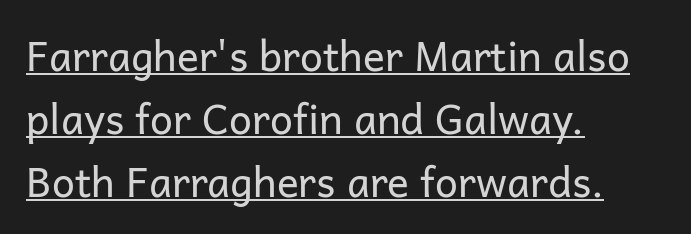
{"serif": "no", "italic": "no", "bold": "no", "weight": "regular", "width": "normal", "stroke_contrast": "low", "x_height": "medium", "monospaced": "no", "underline": "yes", "align": "left", "line_spacing": "normal", "line_spacing_ratio": 1.54, "letter_spacing": "normal", "letter_spacing_em": 0.0, "glyph_px": 41}
